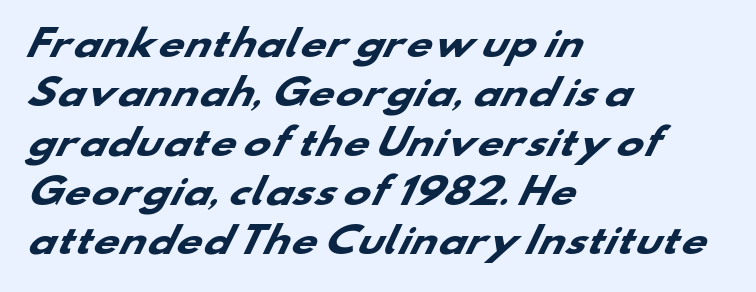
Q: Is the text bold? A: Yes.
Q: Is the typeface a serif or a sans-serif typeface? A: Sans-serif.
Q: Is the text underlined? A: No.
Q: How is the paragraph aligned? A: Left-aligned.
Q: Is the spacing between letters normal or unusually wide? A: Normal.
Q: Is the spacing between lines tight, normal or loose? A: Normal.
Q: Width (condensed, normal, or wide)? A: Wide.
Q: Stroke contrast? A: Low.
Q: x-height? A: Small.
Q: Monospaced? A: No.
